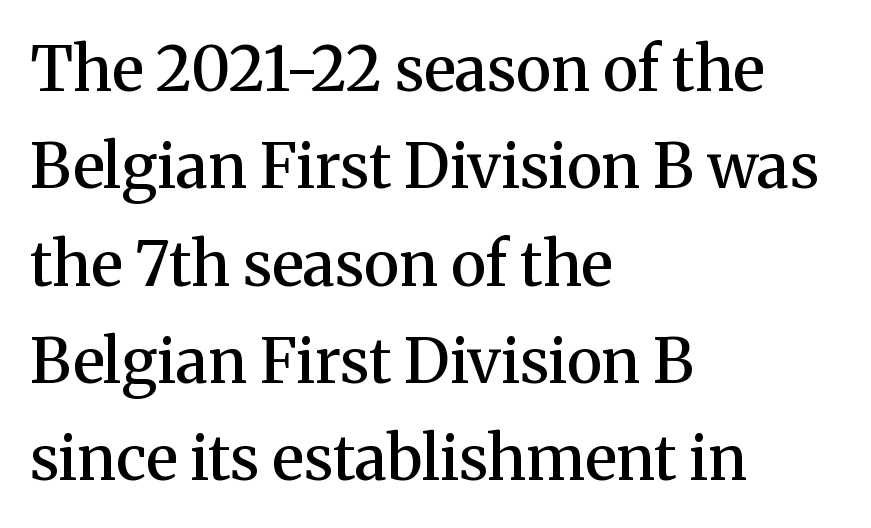
A fair bit of extra ink — the face is semibold, not bold. Line beginnings align vertically; line endings do not. Classification — serif. In terms of letterspacing, this is plain default setting.
